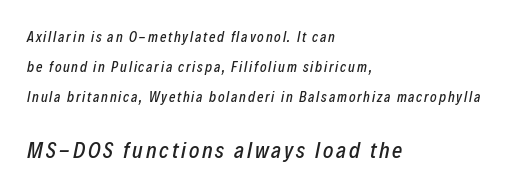
Q: Is the text italic (slanted)? A: Yes, it leans right by about 12 degrees.
Q: Is the text underlined? A: No.
Q: How is the paragraph aligned? A: Left-aligned.
Q: Is the spacing between lines tight, normal or loose? A: Loose.
Q: Which block of text is set in a larger size, the first (top) or the second (bottom)? A: The second (bottom) one.
